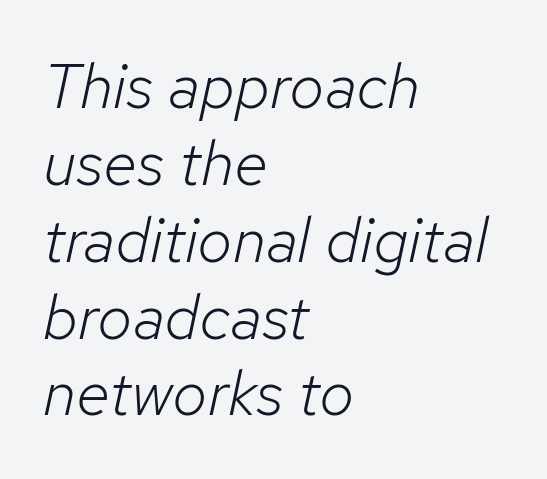
Q: Is the text bold? A: No.
Q: Is the text italic (slanted)? A: Yes, it leans right by about 12 degrees.
Q: Is the text underlined? A: No.
Q: How is the paragraph aligned? A: Left-aligned.
Q: Is the spacing between letters normal or unusually wide? A: Normal.
Q: Width (condensed, normal, or wide)? A: Normal.
Q: Stroke contrast? A: Low.
Q: x-height? A: Medium.
Q: Monospaced? A: No.
